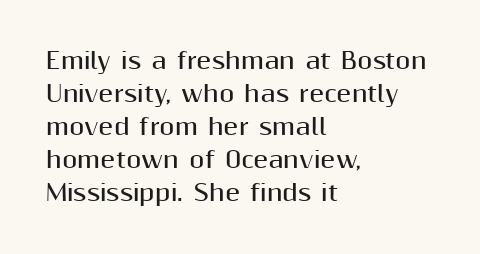
The image shows 22 px bold type, upright; set left-aligned, normal line spacing (1.5x), normal letter spacing, not underlined.
